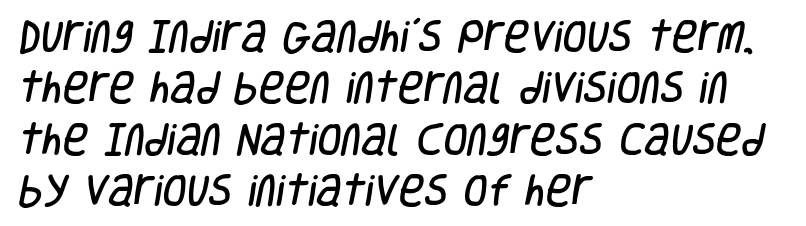
Q: Is the typeface a serif or a sans-serif typeface? A: Sans-serif.
Q: Is the text underlined? A: No.
Q: How is the paragraph aligned? A: Left-aligned.
Q: Is the spacing between letters normal or unusually wide? A: Normal.
Q: Is the spacing between lines tight, normal or loose? A: Normal.
Q: Width (condensed, normal, or wide)? A: Condensed.
Q: Stroke contrast? A: Low.
Q: x-height? A: Large.
Q: Monospaced? A: No.
